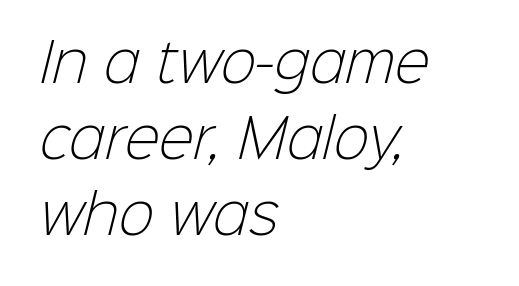
The image shows 53 px light sans-serif type; set left-aligned, normal line spacing (1.43x), normal letter spacing, not underlined; low stroke contrast and a medium x-height.
